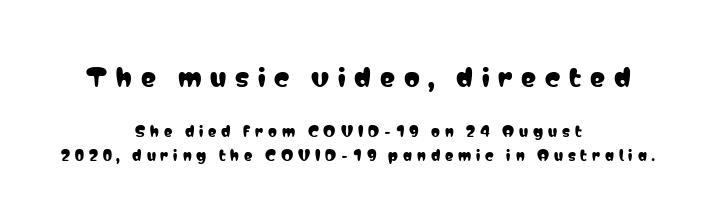
{"italic": "no", "underline": "no", "align": "center", "line_spacing_ratio": 1.75, "letter_spacing": "wide", "letter_spacing_em": 0.35, "larger_block": "first", "size_ratio": 1.79, "glyph_px": 25}
